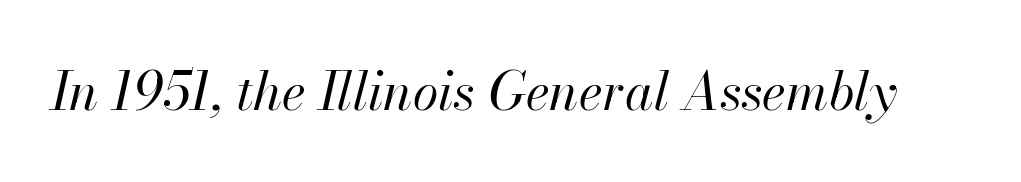
Q: Is the text bold? A: No.
Q: Is the text italic (slanted)? A: Yes, it leans right by about 13 degrees.
Q: Is the text underlined? A: No.
Q: Is the spacing between letters normal or unusually wide? A: Normal.
Q: Width (condensed, normal, or wide)? A: Normal.
Q: Stroke contrast? A: High.
Q: x-height? A: Small.
Q: Monospaced? A: No.
